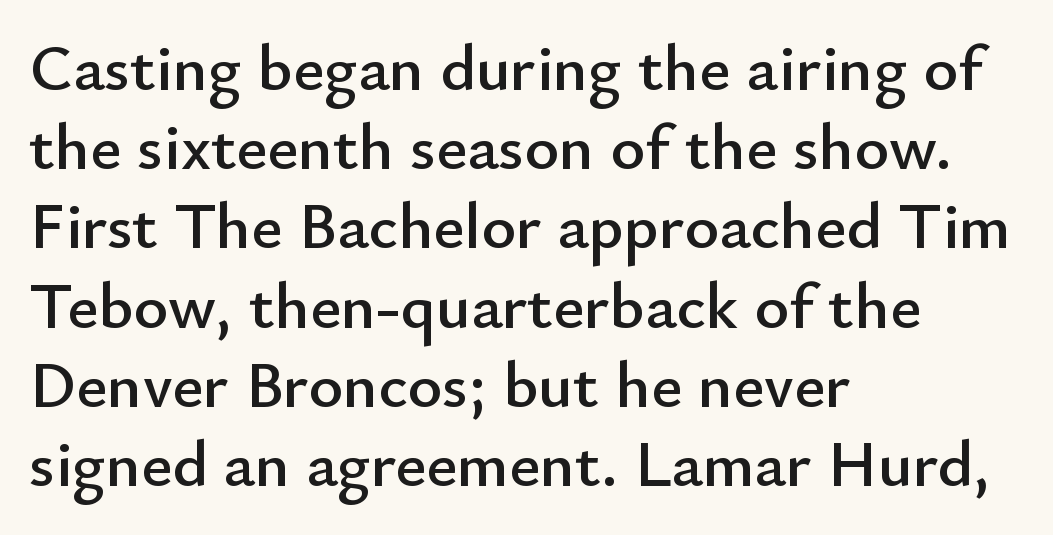
{"serif": "no", "italic": "no", "width": "normal", "stroke_contrast": "low", "x_height": "small", "monospaced": "no", "underline": "no", "align": "left", "line_spacing_ratio": 1.2, "letter_spacing": "normal", "letter_spacing_em": 0.0, "glyph_px": 66}
